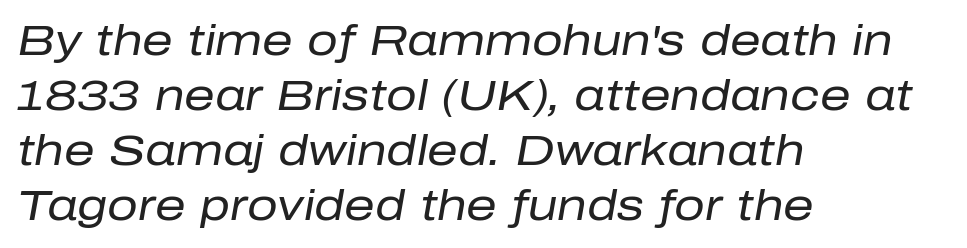
Stems and bowls with no extra thickness — not bold. Bare-footed words on every line. Here the glyphs are tracked normally, forming tight word shapes. You could not count columns in this text — the font is proportionally spaced.
